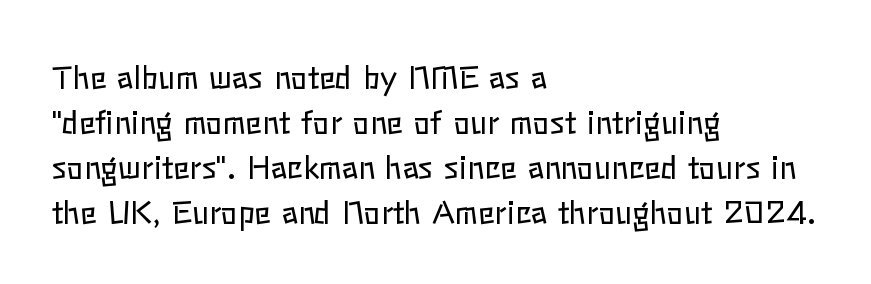
Q: Is the text bold? A: No.
Q: Is the text italic (slanted)? A: No, it is upright.
Q: Is the text underlined? A: No.
Q: How is the paragraph aligned? A: Left-aligned.
Q: Is the spacing between letters normal or unusually wide? A: Normal.
Q: Is the spacing between lines tight, normal or loose? A: Normal.
Q: Width (condensed, normal, or wide)? A: Normal.
Q: Stroke contrast? A: Low.
Q: x-height? A: Medium.
Q: Monospaced? A: No.
